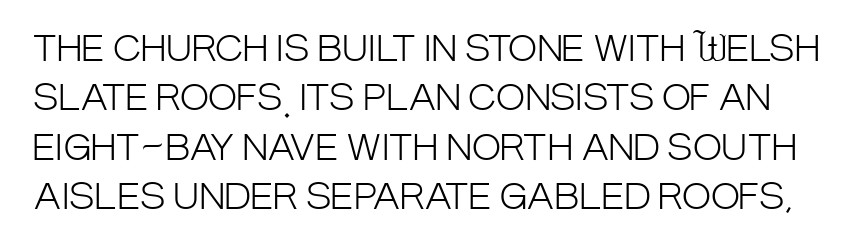
The letters advance in unequal steps, a hallmark of proportional type. Are there feet on the stems? There aren't — it's a sans. Each word holds together tightly as a unit, with standard inter-letter gaps. This is not heavy type; no bold has been used.
